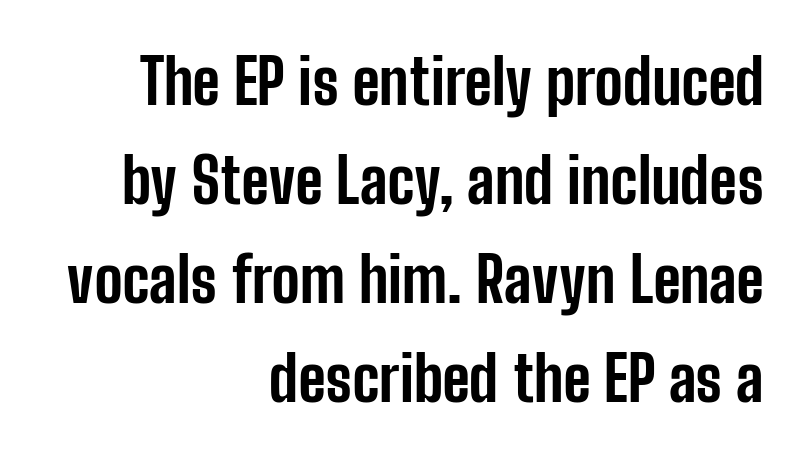
Q: Is the text bold? A: Yes.
Q: Is the text italic (slanted)? A: No, it is upright.
Q: Is the typeface a serif or a sans-serif typeface? A: Sans-serif.
Q: Is the text underlined? A: No.
Q: How is the paragraph aligned? A: Right-aligned.
Q: Is the spacing between letters normal or unusually wide? A: Normal.
Q: Is the spacing between lines tight, normal or loose? A: Normal.
Q: Width (condensed, normal, or wide)? A: Condensed.
Q: Stroke contrast? A: Low.
Q: x-height? A: Medium.
Q: Monospaced? A: No.
